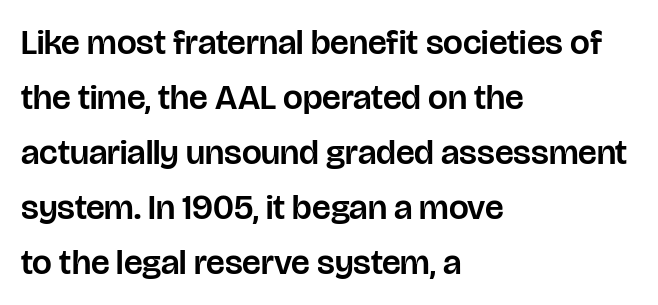
Serifs: no, the terminals of the letterforms are clean. A typesetter would call this proportional, since set widths differ per character. Unlike italic type, these characters show no tilt at all. The leading is moderate, giving the passage an even texture. This sample uses plain, unmodified letter spacing. Each line starts at the same left margin while the right side varies.
